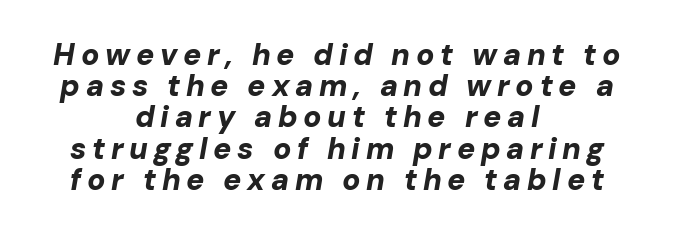
The image shows 30 px bold type, italic (leaning right); set centered, tight line spacing (1.04x), not underlined; low stroke contrast and a medium x-height.
